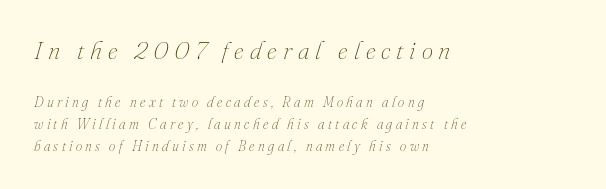
Q: Is the text bold? A: No.
Q: Is the text italic (slanted)? A: Yes, it leans right by about 16 degrees.
Q: Is the text underlined? A: No.
Q: How is the paragraph aligned? A: Left-aligned.
Q: Is the spacing between letters normal or unusually wide? A: Unusually wide.
Q: Is the spacing between lines tight, normal or loose? A: Normal.
Q: Which block of text is set in a larger size, the first (top) or the second (bottom)? A: The first (top) one.
